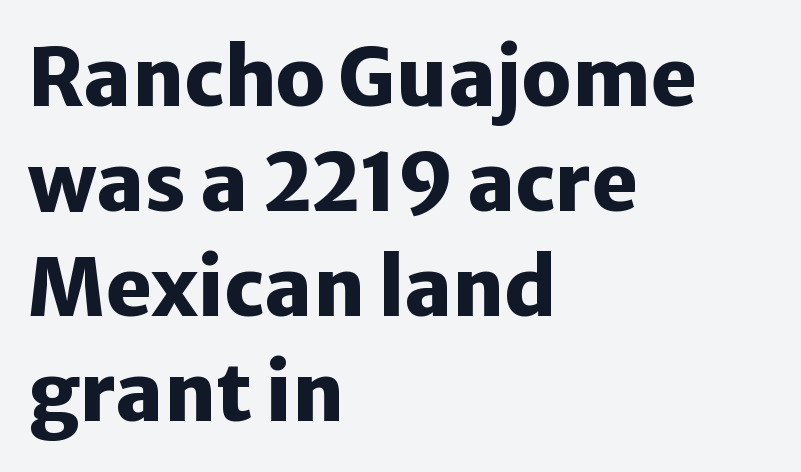
Q: Is the text bold? A: Yes.
Q: Is the text italic (slanted)? A: No, it is upright.
Q: Is the typeface a serif or a sans-serif typeface? A: Sans-serif.
Q: Is the text underlined? A: No.
Q: How is the paragraph aligned? A: Left-aligned.
Q: Is the spacing between letters normal or unusually wide? A: Normal.
Q: Is the spacing between lines tight, normal or loose? A: Normal.
Q: Width (condensed, normal, or wide)? A: Normal.
Q: Stroke contrast? A: Low.
Q: x-height? A: Medium.
Q: Monospaced? A: No.
